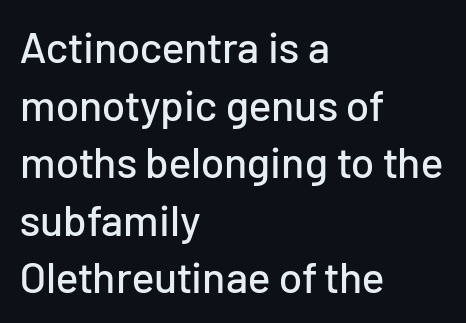
The image shows 43 px sans-serif type, upright; set left-aligned, normal line spacing (1.34x), normal letter spacing, not underlined; low stroke contrast and a medium x-height.
